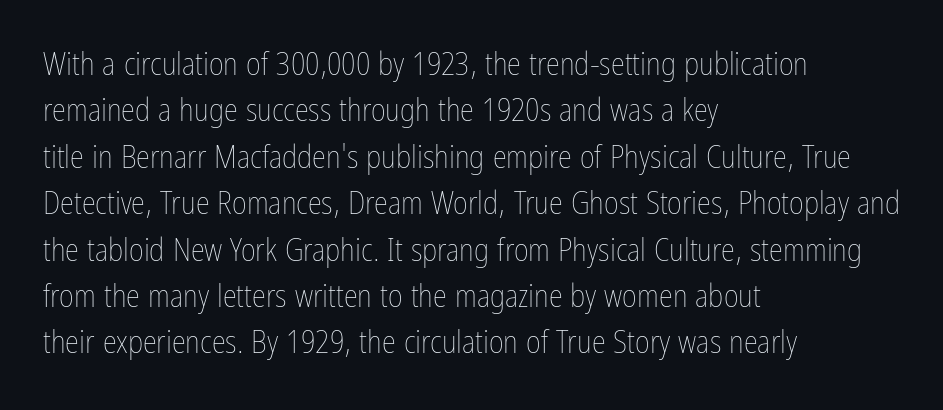
The image shows 32 px thin, condensed type, upright; set left-aligned, normal line spacing (1.45x), normal letter spacing, not underlined; low stroke contrast and a medium x-height.
